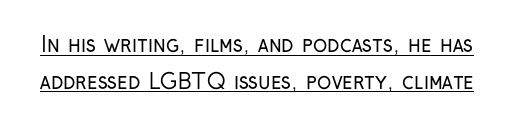
Inter-character spacing is left at the font's built-in metrics. Posture: vertical. Is there an underline? Yes — a line sits under the letters. Caption: face not bold, strokes unweighted.
